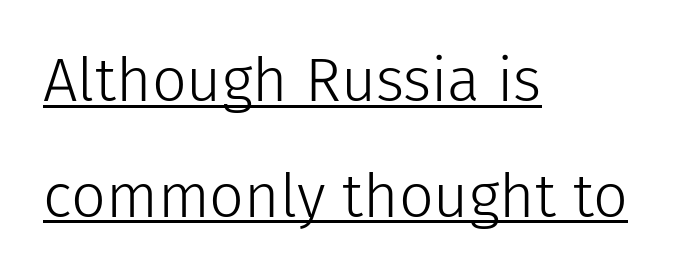
The image shows 61 px light sans-serif type, upright; set left-aligned, loose line spacing (1.9x), normal letter spacing, underlined; low stroke contrast and a medium x-height.
